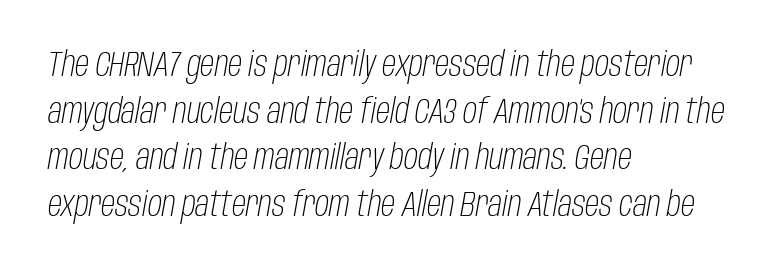
Q: Is the text bold? A: No.
Q: Is the text italic (slanted)? A: Yes, it leans right by about 10 degrees.
Q: Is the text underlined? A: No.
Q: How is the paragraph aligned? A: Left-aligned.
Q: Is the spacing between letters normal or unusually wide? A: Normal.
Q: Is the spacing between lines tight, normal or loose? A: Normal.
Q: Width (condensed, normal, or wide)? A: Condensed.
Q: Stroke contrast? A: Low.
Q: x-height? A: Large.
Q: Monospaced? A: No.
